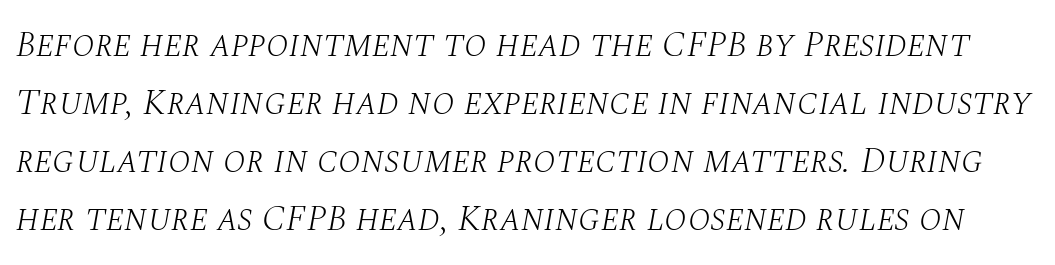
A typesetter would label this face a serif. Line spacing here is normal. Stroke thickness stays within the range of a standard reading face or lighter. Each row of text sits above clean, open space. The face used here is proportionally spaced, like ordinary book or web type.
